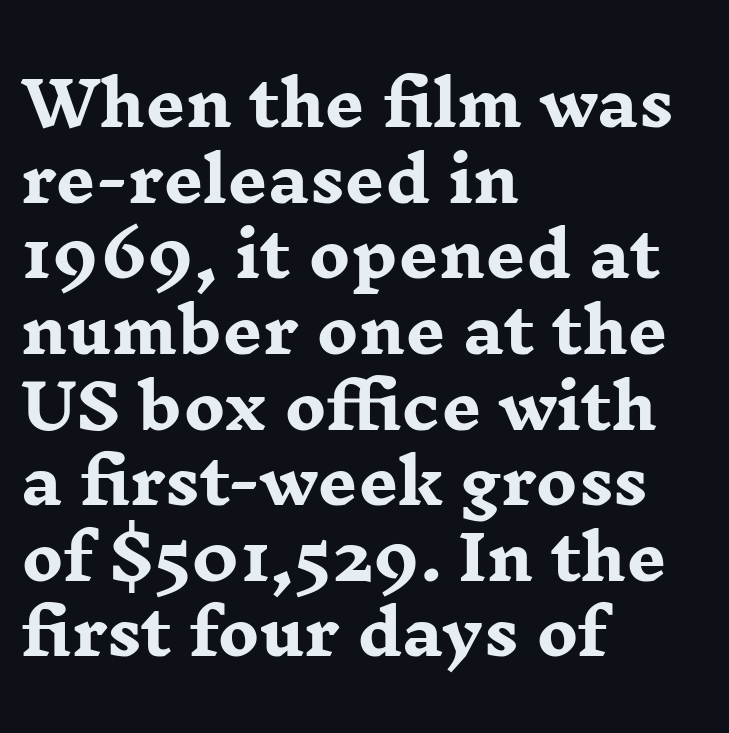
{"serif": "yes", "italic": "no", "bold": "yes", "weight": "heavy", "width": "wide", "stroke_contrast": "low", "x_height": "medium", "monospaced": "no", "underline": "no", "align": "left", "line_spacing_ratio": 1.22, "letter_spacing": "normal", "letter_spacing_em": 0.0, "glyph_px": 62}
